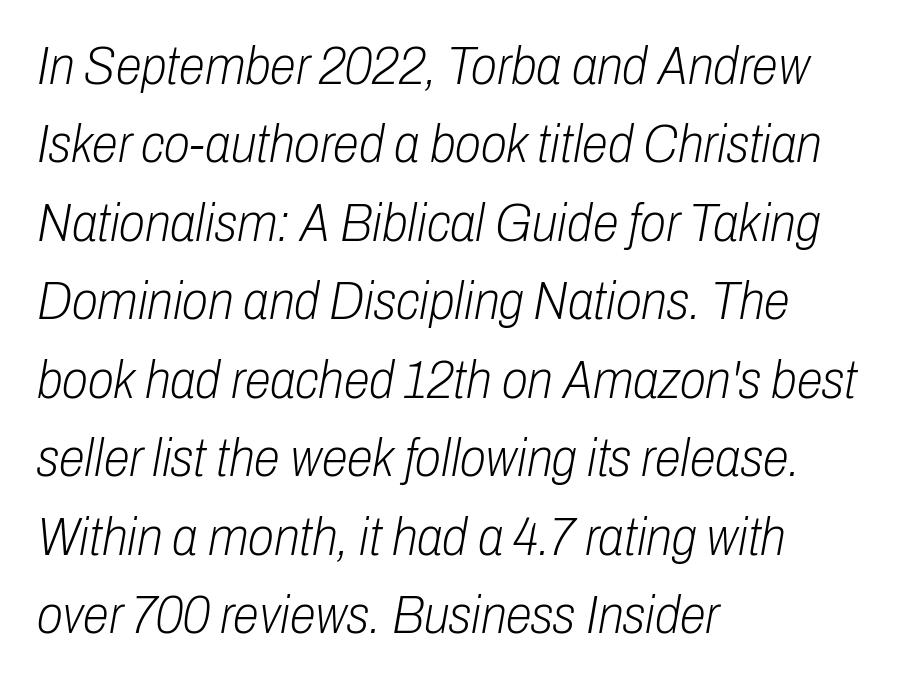
{"italic": "yes", "lean": "right", "slant_degrees": 10, "bold": "no", "weight": "light", "width": "condensed", "stroke_contrast": "low", "x_height": "medium", "monospaced": "no", "underline": "no", "align": "left", "line_spacing": "normal", "line_spacing_ratio": 1.48, "letter_spacing": "normal", "letter_spacing_em": 0.0, "glyph_px": 53}
